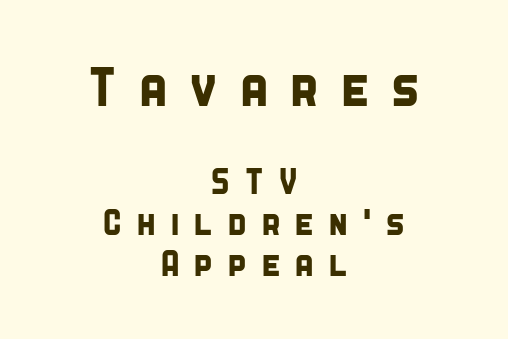
Q: Is the typeface a serif or a sans-serif typeface? A: Sans-serif.
Q: Is the text underlined? A: No.
Q: How is the paragraph aligned? A: Centered.
Q: Is the spacing between letters normal or unusually wide? A: Unusually wide.
Q: Is the spacing between lines tight, normal or loose? A: Tight.
Q: Which block of text is set in a larger size, the first (top) or the second (bottom)? A: The first (top) one.
Q: Width (condensed, normal, or wide)? A: Condensed.
Q: Stroke contrast? A: Low.
Q: x-height? A: Large.
Q: Monospaced? A: No.
